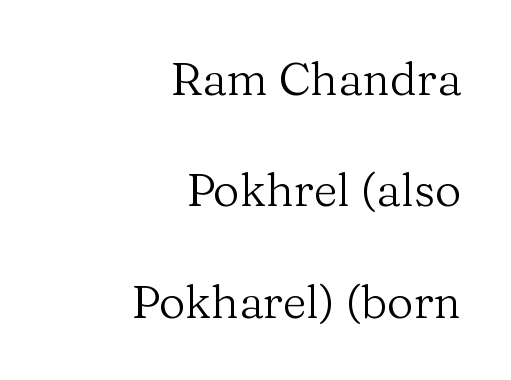
The image shows 46 px regular-weight serif type, upright; set right-aligned, loose line spacing (2.42x), normal letter spacing, not underlined; medium stroke contrast and a medium x-height.
